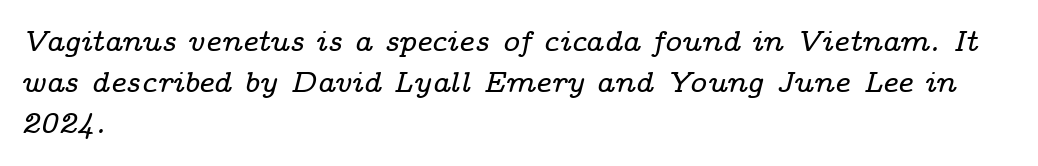
A typesetter would mark this as italic. Normally led — the rows are evenly, conventionally spaced. Just letters on the line, the space beneath them empty. You could call the tracking neutral — neither tight nor loose. Is this a fixed-width face? No — the glyphs have proportional, varying widths.
